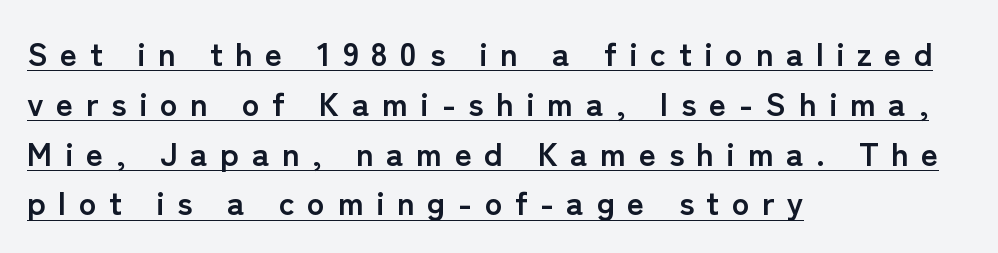
The image shows 33 px semibold sans-serif type, upright; set left-aligned, normal line spacing (1.51x), unusually wide letter spacing (+0.38 em), underlined; low stroke contrast and a medium x-height.
